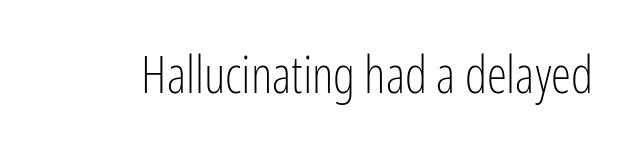
A typesetter would call this zero additional tracking. Serifs: no, the terminals of the letterforms are clean. Ordinary non-slanted type is in use. Is this a fixed-width face? No — the glyphs have proportional, varying widths. The weight tops out at a normal text grade.
